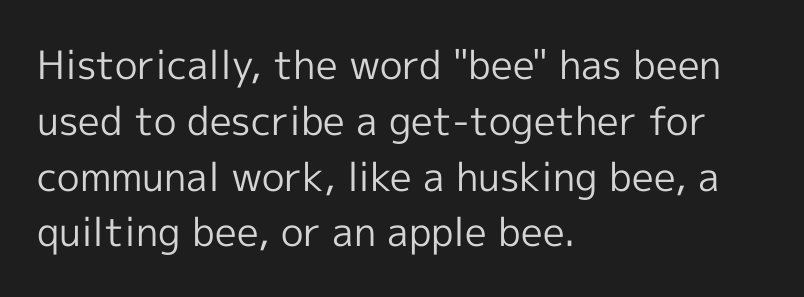
{"serif": "no", "italic": "no", "bold": "no", "weight": "regular", "width": "normal", "x_height": "medium", "monospaced": "no", "underline": "no", "align": "left", "line_spacing": "normal", "line_spacing_ratio": 1.43, "letter_spacing": "normal", "letter_spacing_em": 0.0, "glyph_px": 39}
